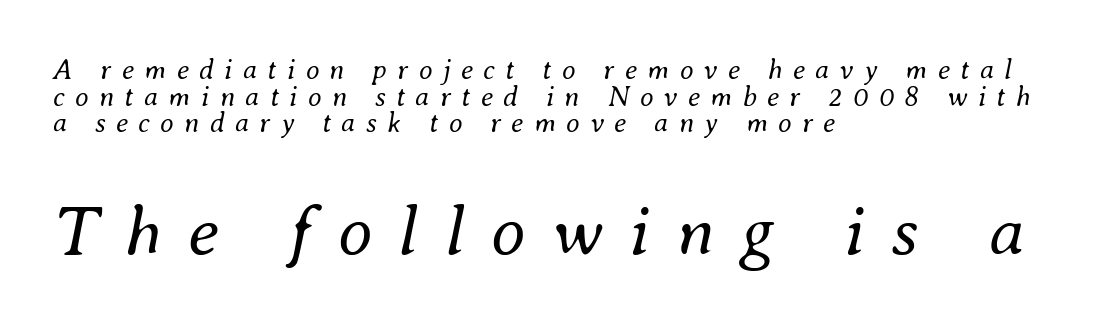
The image shows 71 px regular-weight type, italic (leaning right); set left-aligned, tight line spacing (0.95x), unusually wide letter spacing (+0.37 em), not underlined; the second (bottom) block is 2.54x larger; medium stroke contrast and a small x-height.
